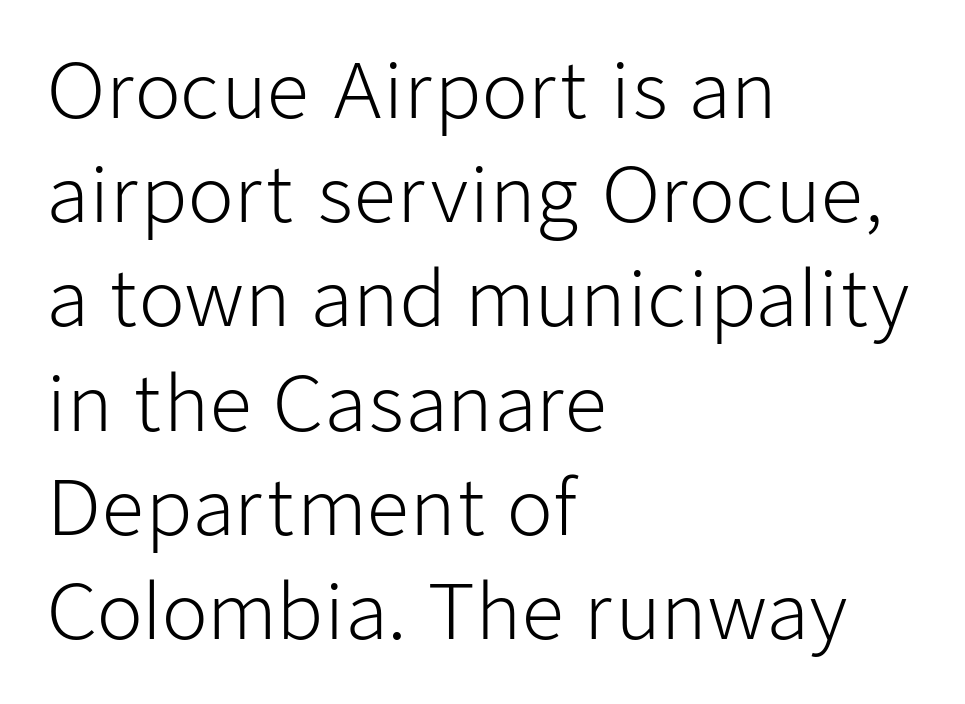
Horizontal bands of white between lines are of average thickness. Has an underline been added? It has not. You could call the tracking neutral — neither tight nor loose. Horizontally, the lines are justified to the leading edge only. Is there any slant? The stems are plumb. Weight: not bold — regular or lighter.
